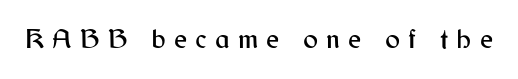
{"serif": "no", "italic": "no", "width": "normal", "stroke_contrast": "medium", "x_height": "medium", "monospaced": "no", "underline": "no", "letter_spacing": "wide", "letter_spacing_em": 0.29, "glyph_px": 28}
